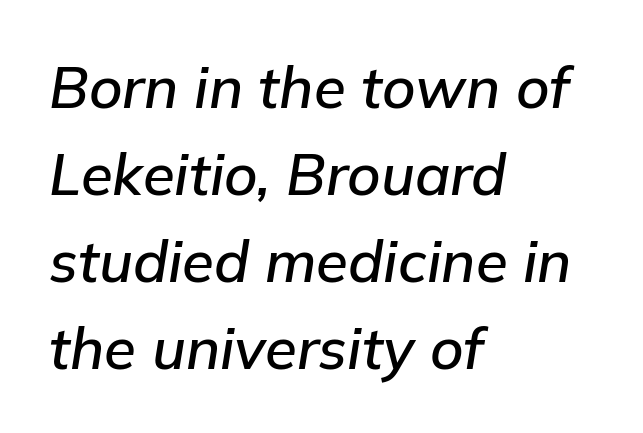
{"italic": "yes", "lean": "right", "slant_degrees": 9, "width": "normal", "stroke_contrast": "low", "x_height": "medium", "monospaced": "no", "underline": "no", "align": "left", "line_spacing": "normal", "line_spacing_ratio": 1.5, "letter_spacing": "normal", "letter_spacing_em": 0.0, "glyph_px": 58}
